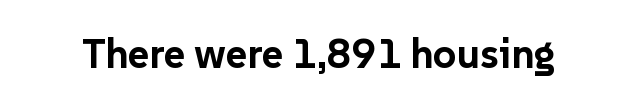
The image shows 41 px bold sans-serif type, upright; set normal letter spacing, not underlined; low stroke contrast and a medium x-height.
